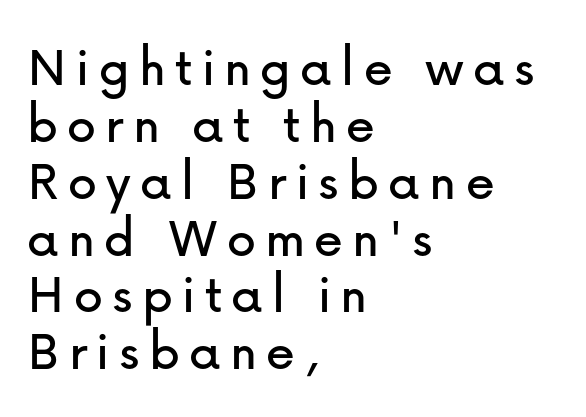
The image shows 58 px sans-serif type, upright; set left-aligned, tight line spacing (0.98x), not underlined; low stroke contrast and a medium x-height.
